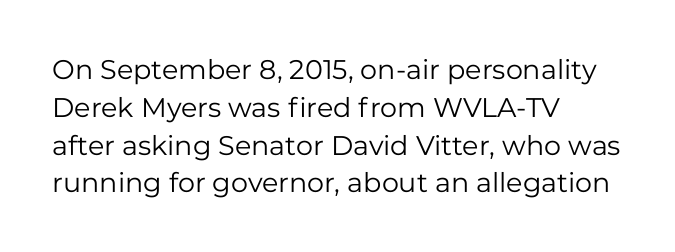
Q: Is the text bold? A: No.
Q: Is the text italic (slanted)? A: No, it is upright.
Q: Is the text underlined? A: No.
Q: How is the paragraph aligned? A: Left-aligned.
Q: Is the spacing between letters normal or unusually wide? A: Normal.
Q: Is the spacing between lines tight, normal or loose? A: Normal.
